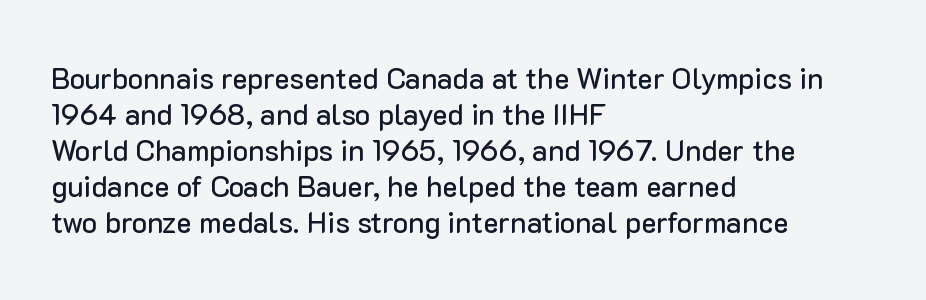
Q: Is the text italic (slanted)? A: No, it is upright.
Q: Is the typeface a serif or a sans-serif typeface? A: Sans-serif.
Q: Is the text underlined? A: No.
Q: How is the paragraph aligned? A: Left-aligned.
Q: Is the spacing between letters normal or unusually wide? A: Normal.
Q: Width (condensed, normal, or wide)? A: Normal.
Q: Stroke contrast? A: Low.
Q: x-height? A: Medium.
Q: Monospaced? A: No.
